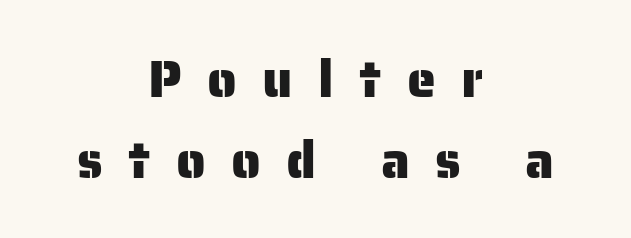
{"serif": "no", "italic": "no", "width": "normal", "stroke_contrast": "low", "x_height": "medium", "monospaced": "no", "underline": "no", "align": "center", "line_spacing": "normal", "line_spacing_ratio": 1.55, "letter_spacing": "wide", "letter_spacing_em": 0.49, "glyph_px": 52}
